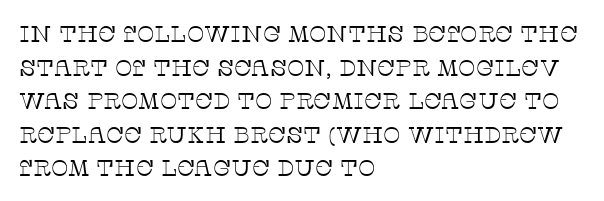
{"italic": "no", "bold": "no", "underline": "no", "align": "left", "line_spacing": "normal", "line_spacing_ratio": 1.46, "letter_spacing": "normal", "letter_spacing_em": 0.0, "glyph_px": 23}
